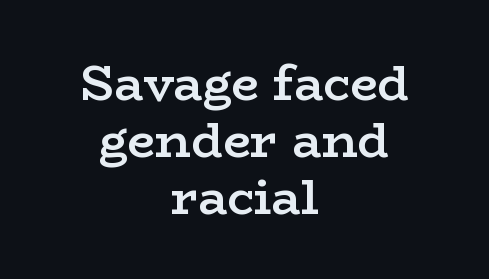
Nothing unusual about the tracking: characters are spaced as the font intends. Every stem runs plumb, perpendicular to the baseline. Type style note: has serifs. Quick note: underline off. Layout note: lines centered. The face used here is proportionally spaced, like ordinary book or web type.
